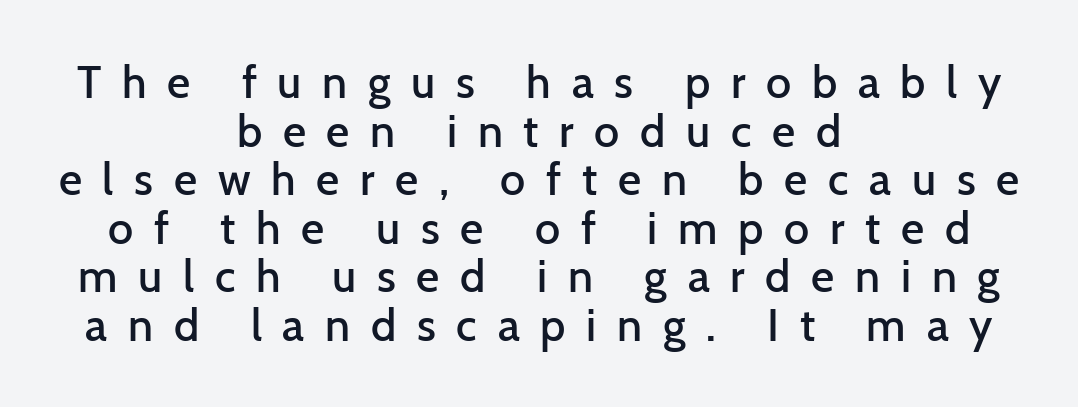
{"serif": "no", "italic": "no", "bold": "semi", "weight": "semibold", "width": "normal", "stroke_contrast": "low", "x_height": "medium", "monospaced": "no", "underline": "no", "align": "center", "line_spacing": "tight", "line_spacing_ratio": 1.08, "letter_spacing": "wide", "letter_spacing_em": 0.46, "glyph_px": 45}
